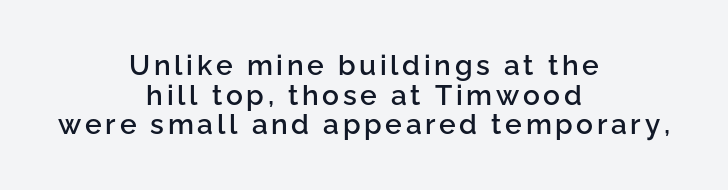
Q: Is the text bold? A: Semi-bold.
Q: Is the text italic (slanted)? A: No, it is upright.
Q: Is the typeface a serif or a sans-serif typeface? A: Sans-serif.
Q: Is the text underlined? A: No.
Q: How is the paragraph aligned? A: Centered.
Q: Is the spacing between lines tight, normal or loose? A: Tight.
Q: Width (condensed, normal, or wide)? A: Normal.
Q: Stroke contrast? A: Low.
Q: x-height? A: Medium.
Q: Monospaced? A: No.
